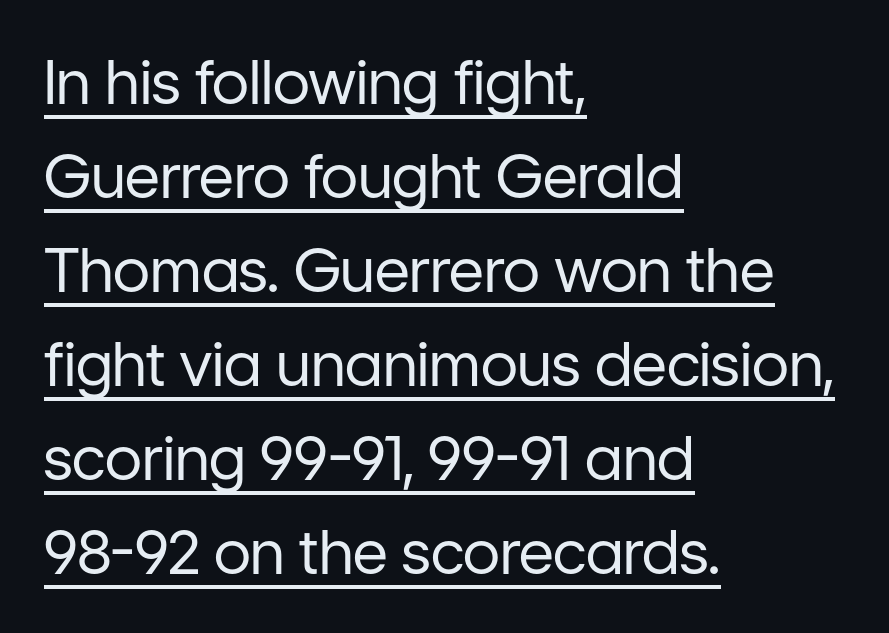
The image shows 61 px regular-weight sans-serif type, upright; set left-aligned, normal line spacing (1.54x), normal letter spacing, underlined; low stroke contrast and a medium x-height.
